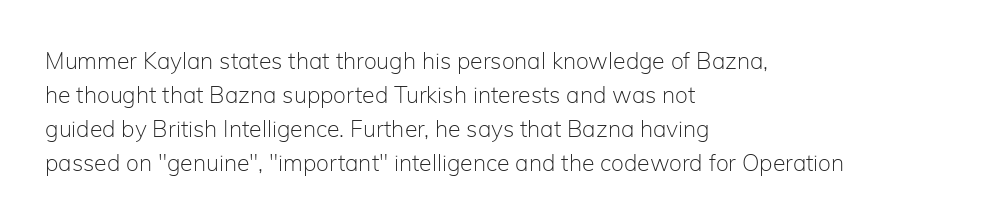
The image shows 23 px text type, upright; set left-aligned, normal line spacing (1.48x), normal letter spacing, not underlined.
